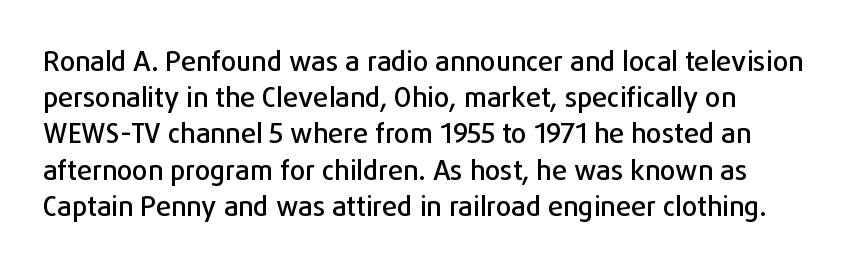
The image shows 27 px text type, upright; set left-aligned, normal line spacing (1.34x), normal letter spacing, not underlined.
